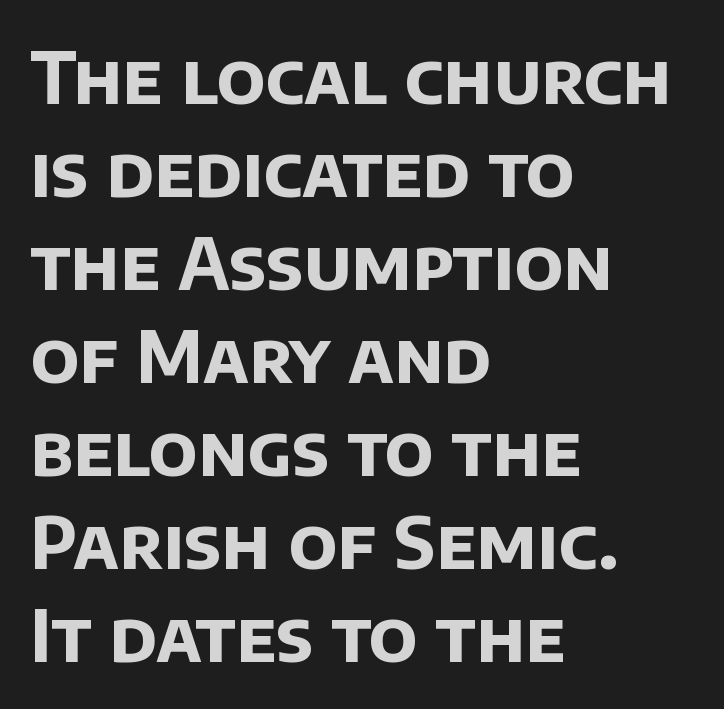
Q: Is the text bold? A: Yes.
Q: Is the typeface a serif or a sans-serif typeface? A: Sans-serif.
Q: Is the text underlined? A: No.
Q: How is the paragraph aligned? A: Left-aligned.
Q: Is the spacing between letters normal or unusually wide? A: Normal.
Q: Is the spacing between lines tight, normal or loose? A: Normal.
Q: Width (condensed, normal, or wide)? A: Normal.
Q: Stroke contrast? A: Low.
Q: x-height? A: Large.
Q: Monospaced? A: No.
